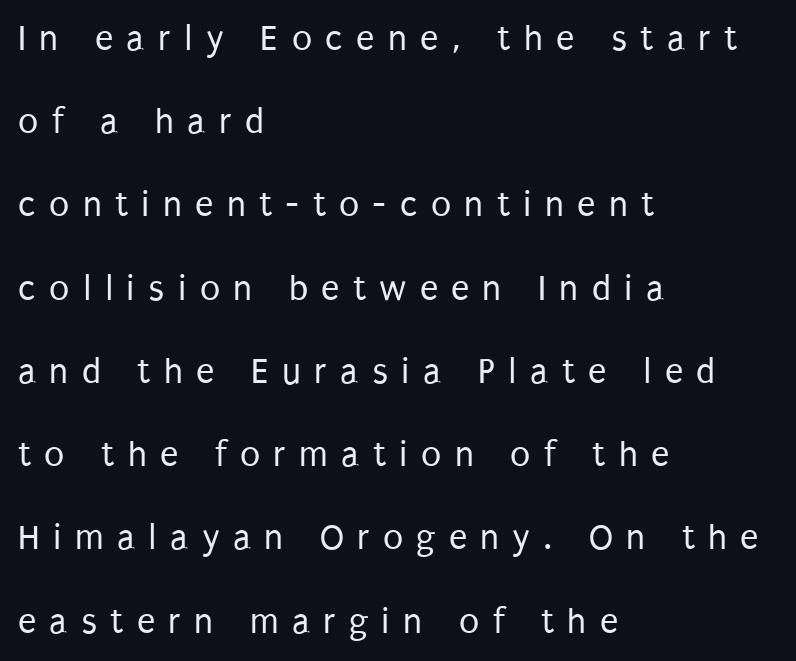
{"serif": "no", "italic": "no", "bold": "no", "weight": "regular", "width": "condensed", "stroke_contrast": "low", "x_height": "large", "monospaced": "no", "underline": "no", "align": "left", "line_spacing": "loose", "line_spacing_ratio": 2.25, "letter_spacing": "wide", "letter_spacing_em": 0.36, "glyph_px": 37}
